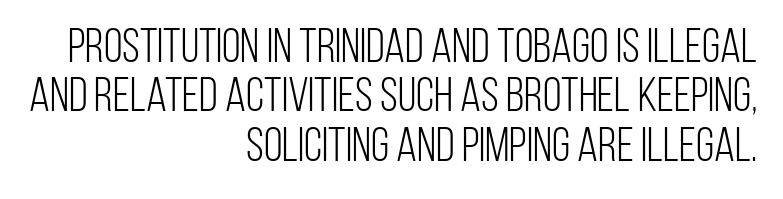
The letterforms sit shoulder to shoulder at normal distance. To sum up the face: it is a sans, with no serifs. A bare baseline throughout the passage. The lettering holds an erect, upright posture throughout. Caption: face not bold, strokes unweighted.
